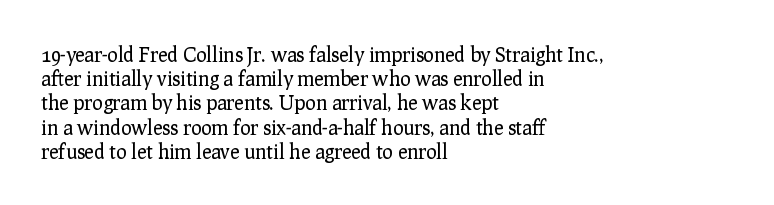
{"italic": "no", "bold": "no", "underline": "no", "align": "left", "line_spacing_ratio": 1.21, "letter_spacing": "normal", "letter_spacing_em": 0.0, "glyph_px": 20}
